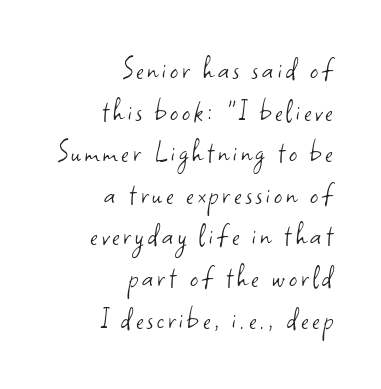
{"serif": "no", "bold": "no", "weight": "light", "width": "normal", "stroke_contrast": "low", "x_height": "small", "monospaced": "no", "underline": "no", "align": "right", "line_spacing": "normal", "line_spacing_ratio": 1.3, "glyph_px": 32}
